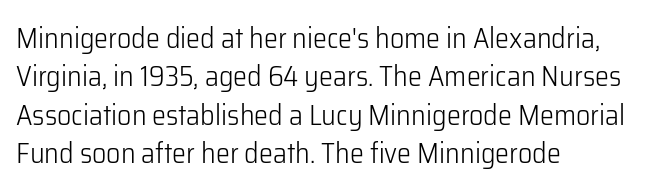
Q: Is the text bold? A: No.
Q: Is the text italic (slanted)? A: No, it is upright.
Q: Is the typeface a serif or a sans-serif typeface? A: Sans-serif.
Q: Is the text underlined? A: No.
Q: How is the paragraph aligned? A: Left-aligned.
Q: Is the spacing between letters normal or unusually wide? A: Normal.
Q: Is the spacing between lines tight, normal or loose? A: Normal.
Q: Width (condensed, normal, or wide)? A: Normal.
Q: Stroke contrast? A: Low.
Q: x-height? A: Medium.
Q: Monospaced? A: No.
